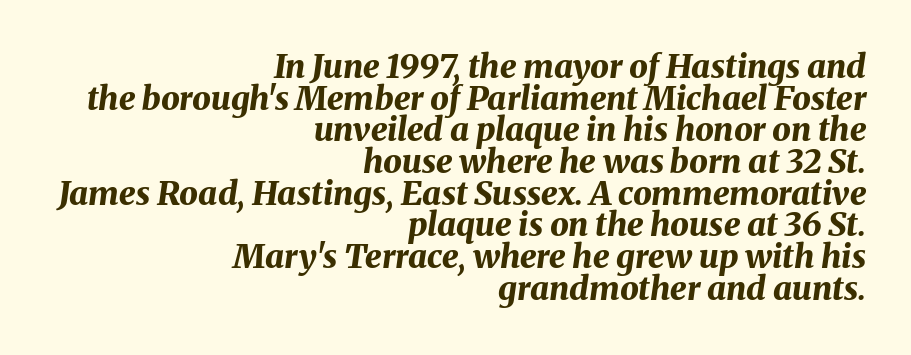
These lines are rendered in a variable-pitch font. Looking at the ascenders, they clearly lean. Descenders are the only things crossing below the line. Horizontal bands of white between lines are thin slivers. This sample uses plain, unmodified letter spacing.
